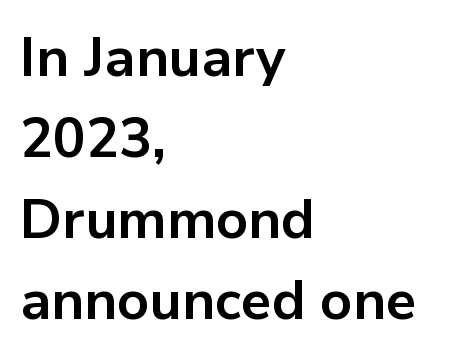
Quick note: not italic, upright. The lines in this sample share a left origin and differ only in where they stop. This sample uses a sans-serif face. This sample has the flowing, uneven cadence of proportional lettering.
